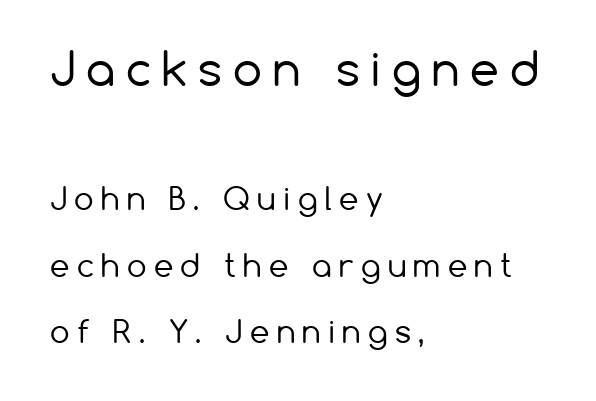
The image shows 46 px regular-weight sans-serif type, upright; set left-aligned, loose line spacing (2.14x), unusually wide letter spacing (+0.24 em), not underlined; the first (top) block is 1.48x larger; low stroke contrast and a medium x-height.
